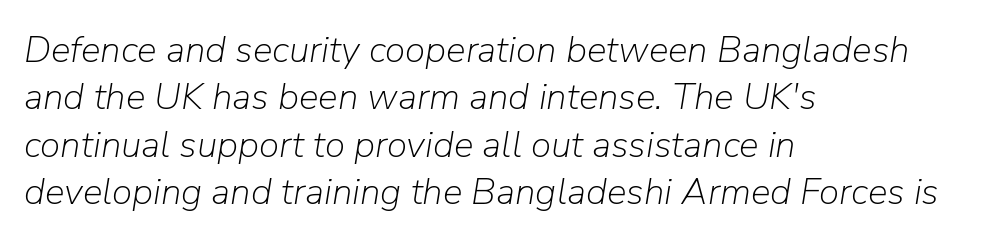
The image shows 37 px light type, italic (leaning right); set left-aligned, normal line spacing (1.28x), normal letter spacing, not underlined; low stroke contrast and a medium x-height.
